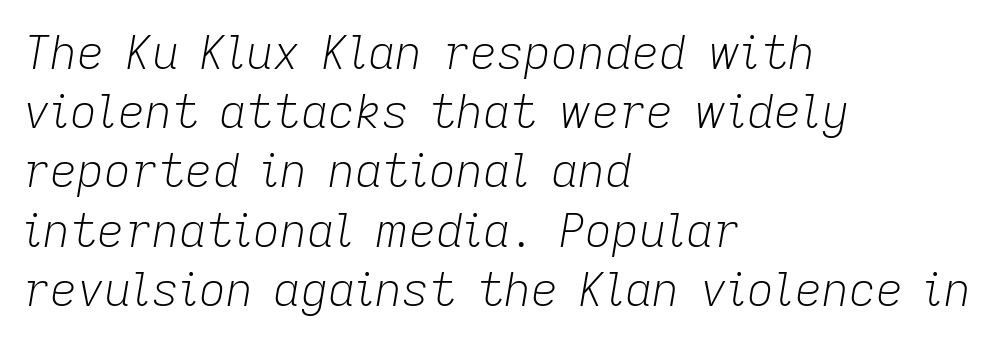
The image shows 47 px light type, italic (leaning right); set left-aligned, normal line spacing (1.26x), normal letter spacing, not underlined; low stroke contrast and a medium x-height.
